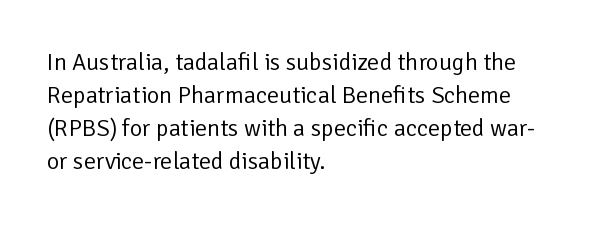
{"italic": "no", "bold": "no", "underline": "no", "align": "left", "line_spacing": "normal", "line_spacing_ratio": 1.38, "letter_spacing": "normal", "letter_spacing_em": 0.0, "glyph_px": 24}
